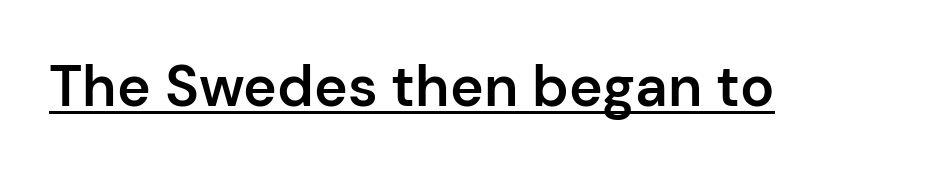
Q: Is the text bold? A: Semi-bold.
Q: Is the text italic (slanted)? A: No, it is upright.
Q: Is the typeface a serif or a sans-serif typeface? A: Sans-serif.
Q: Is the text underlined? A: Yes.
Q: Is the spacing between letters normal or unusually wide? A: Normal.
Q: Width (condensed, normal, or wide)? A: Normal.
Q: Stroke contrast? A: Low.
Q: x-height? A: Medium.
Q: Monospaced? A: No.
